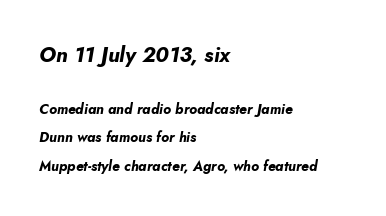
The image shows 21 px bold type, italic (leaning right); set left-aligned, loose line spacing (2.04x), normal letter spacing, not underlined; the first (top) block is 1.5x larger.
